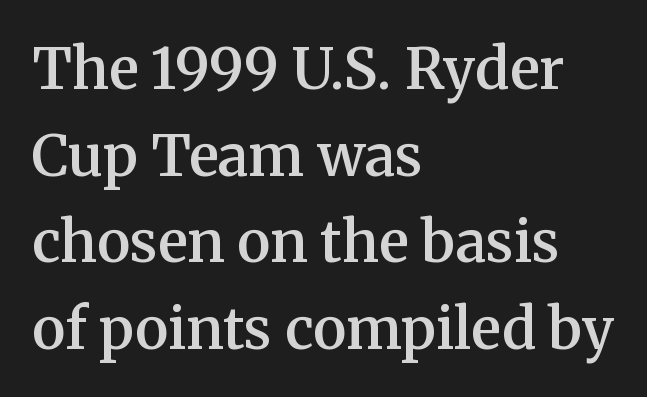
The image shows 57 px semibold serif type, upright; set left-aligned, normal line spacing (1.52x), normal letter spacing, not underlined; medium stroke contrast and a medium x-height.
